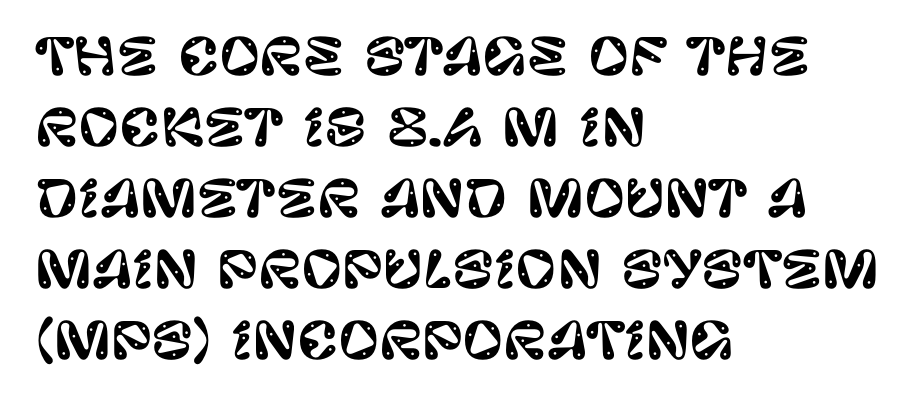
The horizontal fit of the characters is conventional and even. The characters display no serif detailing; their extremities are plain. Varying glyph widths throughout — classic text-font behaviour. Caption: multi-line text, flush left, ragged right.
